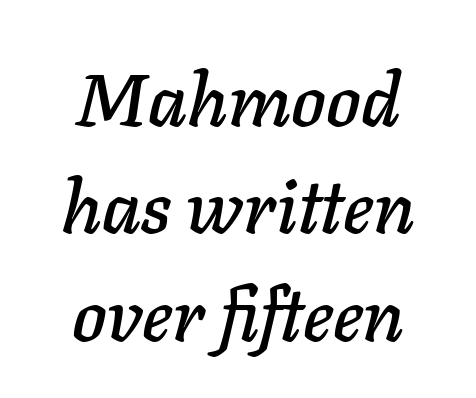
This sample uses an oblique cut, with every glyph tilted off the vertical. Character widths vary here, with narrow letters taking less room than wide ones. Short note: letters normally spaced. Clear beneath every line of the passage. Casual observation: everything's sitting right in the middle.
